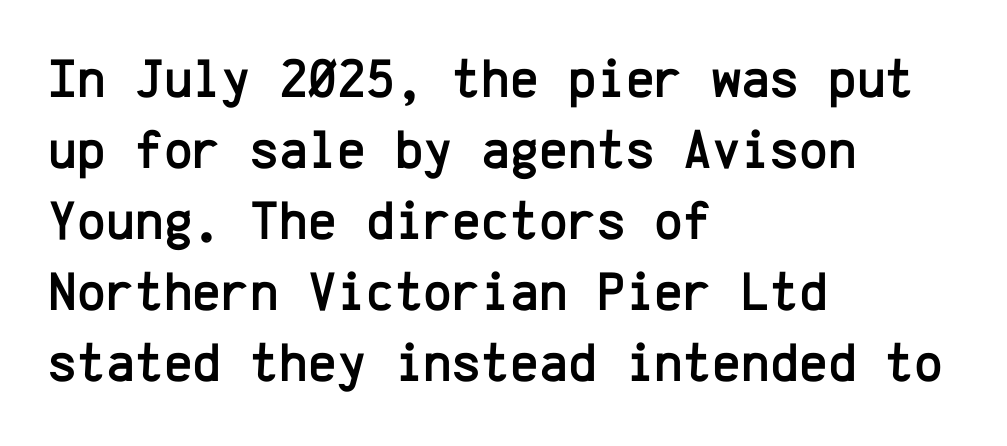
{"serif": "no", "italic": "no", "width": "normal", "stroke_contrast": "low", "x_height": "medium", "monospaced": "yes", "underline": "no", "align": "left", "line_spacing": "normal", "line_spacing_ratio": 1.29, "letter_spacing": "normal", "letter_spacing_em": 0.0, "glyph_px": 55}
